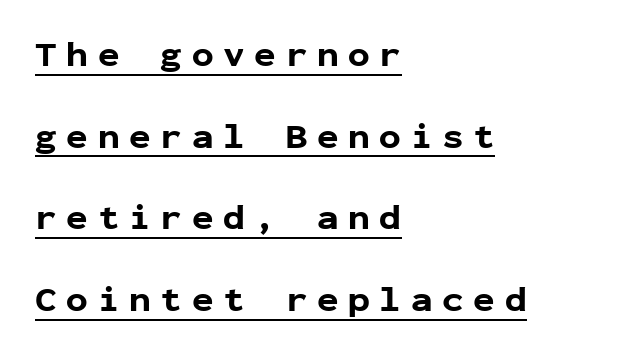
The image shows 36 px bold sans-serif type, upright, monospaced; set left-aligned, loose line spacing (2.27x), unusually wide letter spacing (+0.27 em), underlined; low stroke contrast and a medium x-height.
